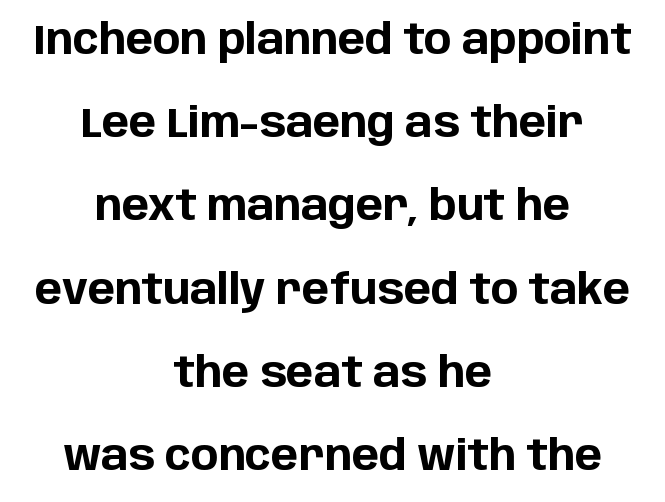
Nobody drew a line under any word here. Tracking here is standard; glyphs follow each other at the usual distance. Does the weight exceed regular? Yes, all the way to bold. Posture: vertical. Type style note: lacks serifs.
